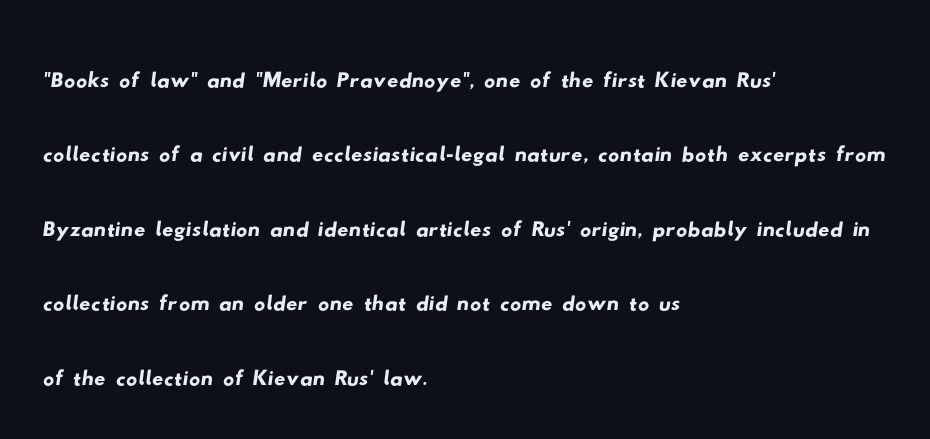
{"serif": "no", "width": "wide", "stroke_contrast": "low", "x_height": "small", "monospaced": "no", "underline": "no", "align": "left", "line_spacing": "normal", "line_spacing_ratio": 1.33, "letter_spacing": "normal", "letter_spacing_em": 0.0, "glyph_px": 56}
